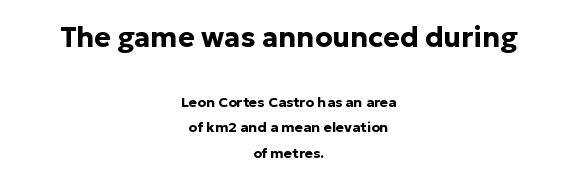
Q: Is the text bold? A: Yes.
Q: Is the text italic (slanted)? A: No, it is upright.
Q: Is the typeface a serif or a sans-serif typeface? A: Sans-serif.
Q: Is the text underlined? A: No.
Q: How is the paragraph aligned? A: Centered.
Q: Is the spacing between letters normal or unusually wide? A: Normal.
Q: Which block of text is set in a larger size, the first (top) or the second (bottom)? A: The first (top) one.
Q: Width (condensed, normal, or wide)? A: Normal.
Q: Stroke contrast? A: Low.
Q: x-height? A: Medium.
Q: Monospaced? A: No.
